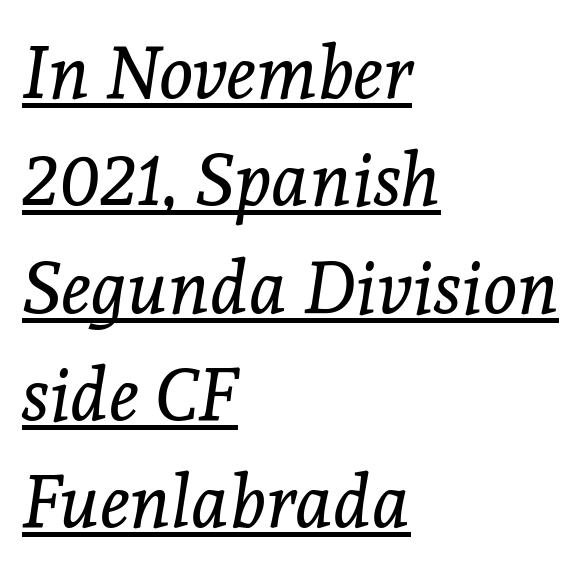
The image shows 73 px regular-weight serif type, italic (leaning right); set left-aligned, normal line spacing (1.47x), normal letter spacing, underlined; a medium x-height.
